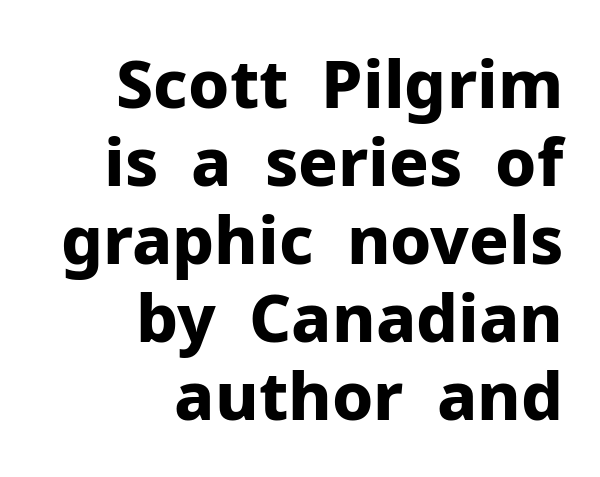
{"serif": "no", "italic": "no", "bold": "yes", "weight": "bold", "width": "normal", "stroke_contrast": "low", "x_height": "medium", "monospaced": "no", "underline": "no", "align": "right", "line_spacing_ratio": 1.18, "letter_spacing": "normal", "letter_spacing_em": 0.0, "glyph_px": 66}
